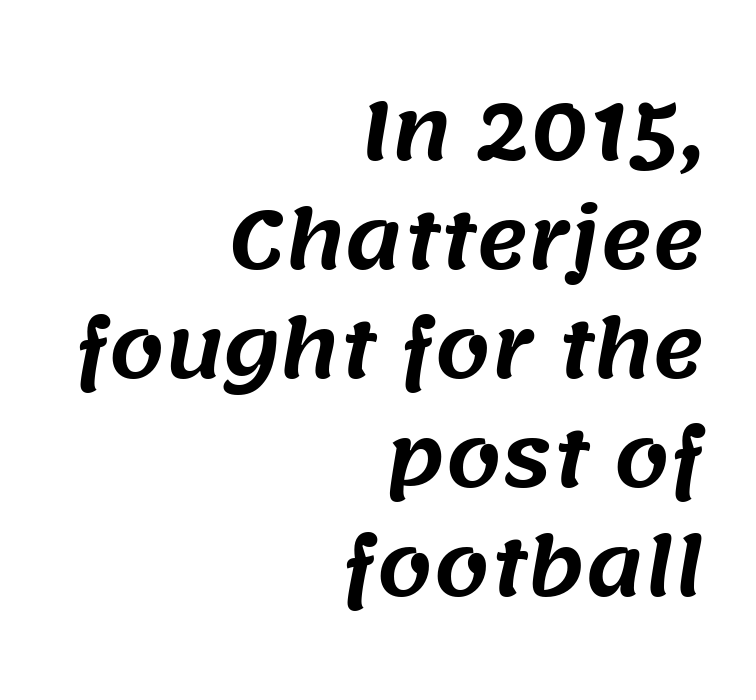
The image shows 79 px sans-serif type; set right-aligned, normal line spacing (1.38x), normal letter spacing, not underlined; medium stroke contrast and a large x-height.
